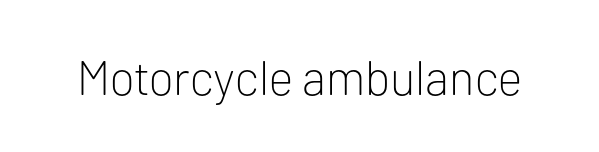
The image shows 48 px light sans-serif type, upright; set normal letter spacing, not underlined; low stroke contrast and a medium x-height.
